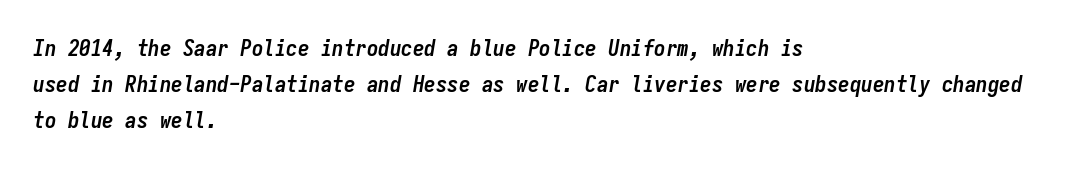
The image shows 23 px bold type, italic (leaning right); set left-aligned, normal line spacing (1.57x), normal letter spacing, not underlined.
